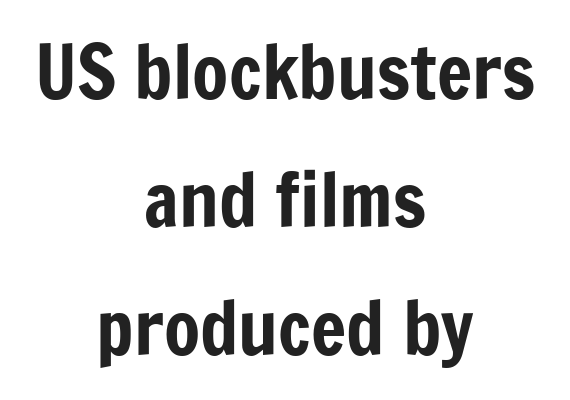
The image shows 74 px condensed sans-serif type, upright; set centered, line spacing 1.73x, normal letter spacing, not underlined; low stroke contrast and a medium x-height.
